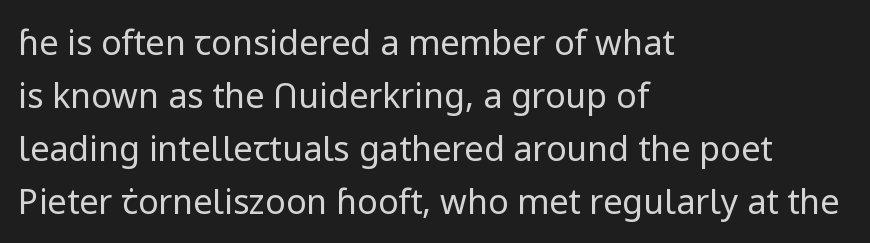
Q: Is the text bold? A: No.
Q: Is the text italic (slanted)? A: No, it is upright.
Q: Is the typeface a serif or a sans-serif typeface? A: Sans-serif.
Q: Is the text underlined? A: No.
Q: How is the paragraph aligned? A: Left-aligned.
Q: Is the spacing between letters normal or unusually wide? A: Normal.
Q: Is the spacing between lines tight, normal or loose? A: Normal.
Q: Width (condensed, normal, or wide)? A: Normal.
Q: Stroke contrast? A: Low.
Q: x-height? A: Medium.
Q: Monospaced? A: No.
